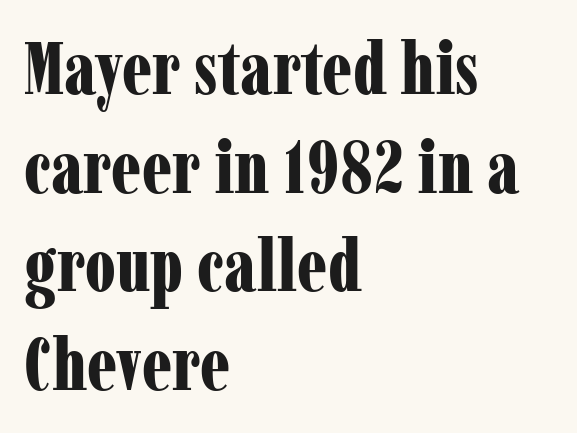
The image shows 73 px bold, condensed serif type, upright; set left-aligned, normal line spacing (1.35x), normal letter spacing, not underlined; low stroke contrast and a medium x-height.
